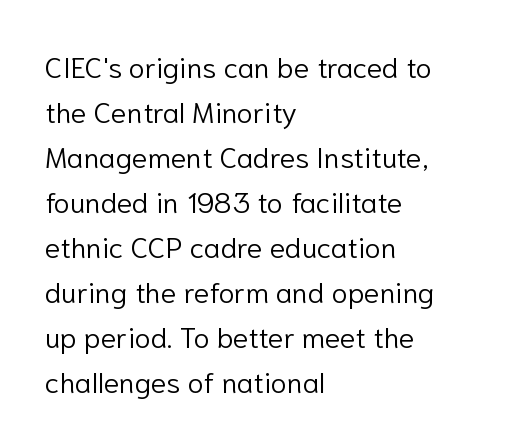
{"serif": "no", "italic": "no", "bold": "no", "weight": "light", "width": "normal", "stroke_contrast": "low", "x_height": "medium", "monospaced": "no", "underline": "no", "align": "left", "line_spacing": "normal", "line_spacing_ratio": 1.55, "letter_spacing": "normal", "letter_spacing_em": 0.0, "glyph_px": 29}
